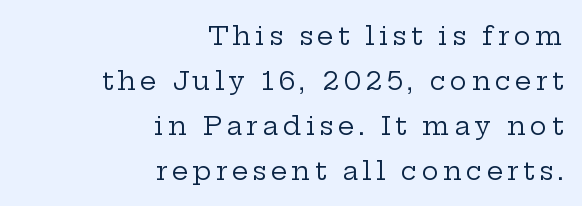
Q: Is the text bold? A: No.
Q: Is the text italic (slanted)? A: No, it is upright.
Q: Is the text underlined? A: No.
Q: How is the paragraph aligned? A: Right-aligned.
